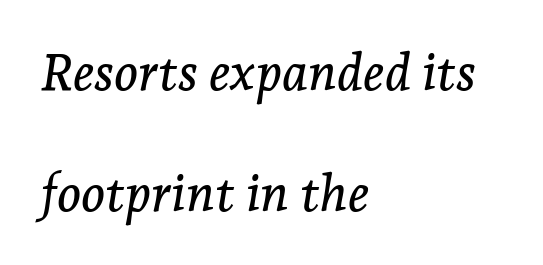
Q: Is the text italic (slanted)? A: Yes, it leans right by about 7 degrees.
Q: Is the typeface a serif or a sans-serif typeface? A: Serif.
Q: Is the text underlined? A: No.
Q: How is the paragraph aligned? A: Left-aligned.
Q: Is the spacing between letters normal or unusually wide? A: Normal.
Q: Is the spacing between lines tight, normal or loose? A: Loose.
Q: Width (condensed, normal, or wide)? A: Normal.
Q: Stroke contrast? A: Low.
Q: x-height? A: Medium.
Q: Monospaced? A: No.
